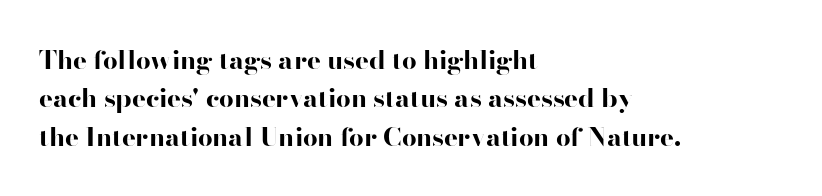
A typesetter would mark this as roman, not italic. Rule under the text: the space is simply empty. Layout note: lines flush left. The designer left line spacing at the default. What weight is shown? A full bold with thick strokes. This sample uses plain, unmodified letter spacing.
